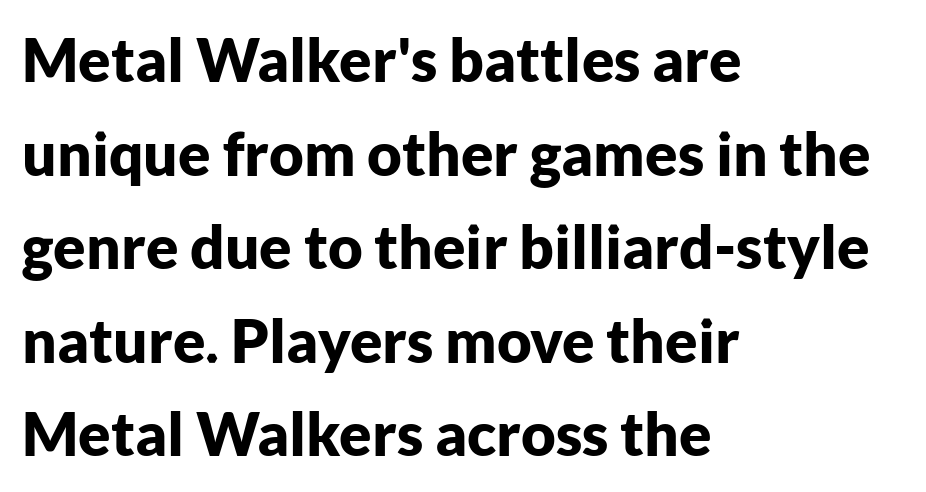
{"serif": "no", "italic": "no", "bold": "yes", "weight": "bold", "width": "normal", "stroke_contrast": "low", "x_height": "medium", "monospaced": "no", "underline": "no", "align": "left", "line_spacing": "normal", "line_spacing_ratio": 1.56, "letter_spacing": "normal", "letter_spacing_em": 0.0, "glyph_px": 60}
